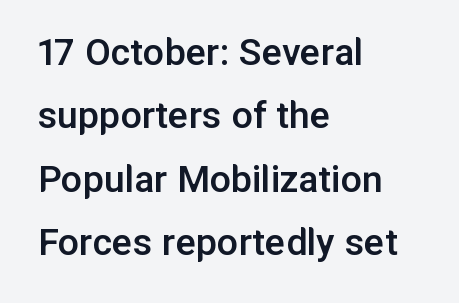
In terms of weight, the rendering is demibold, just under bold. What kind of face is this? One without serifs — a sans. This sample is left-justified, so line endings fall wherever the words run out. The letters stand straight up with perfectly vertical stems. The gaps between neighbouring characters are ordinary and unremarkable. The passage shown is typed in a proportional face where columns would drift.
